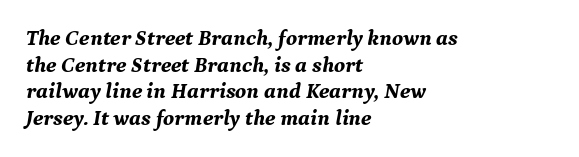
Q: Is the text bold? A: Yes.
Q: Is the text italic (slanted)? A: Yes, it leans right by about 9 degrees.
Q: Is the text underlined? A: No.
Q: How is the paragraph aligned? A: Left-aligned.
Q: Is the spacing between letters normal or unusually wide? A: Normal.
